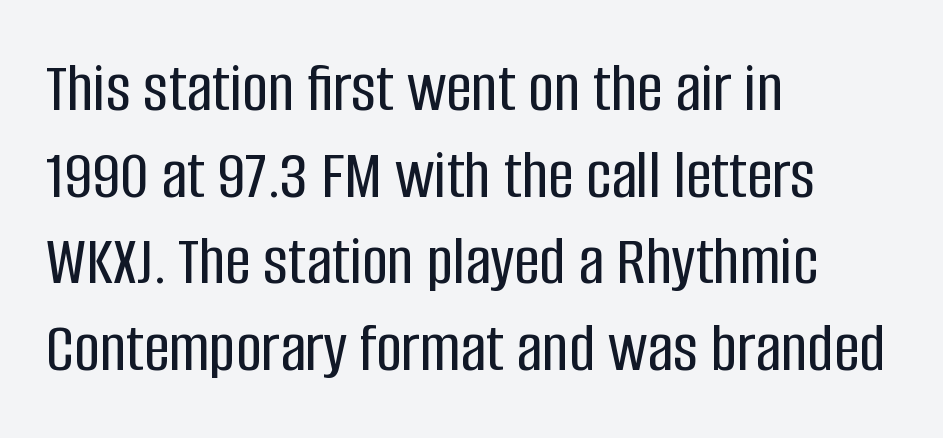
The image shows 71 px condensed sans-serif type, upright; set left-aligned, line spacing 1.22x, normal letter spacing, not underlined; low stroke contrast and a large x-height.
